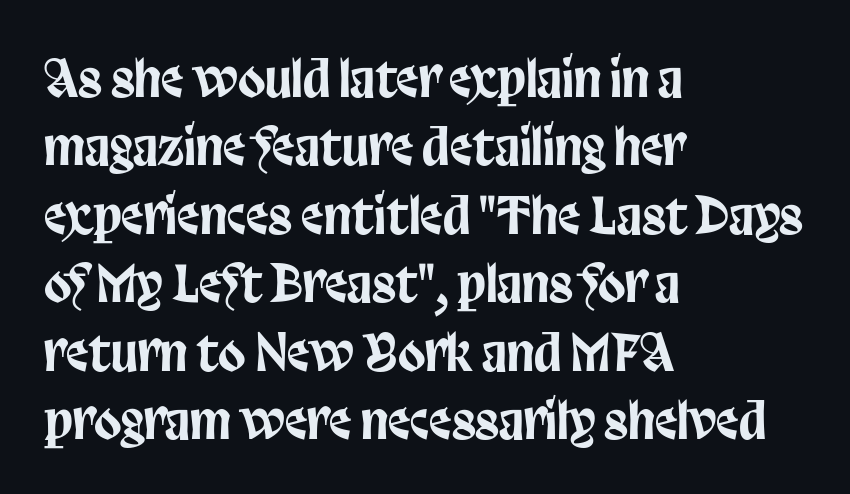
{"serif": "no", "italic": "no", "width": "condensed", "stroke_contrast": "low", "x_height": "large", "monospaced": "no", "underline": "no", "align": "left", "line_spacing": "normal", "line_spacing_ratio": 1.37, "letter_spacing": "normal", "letter_spacing_em": 0.0, "glyph_px": 50}
